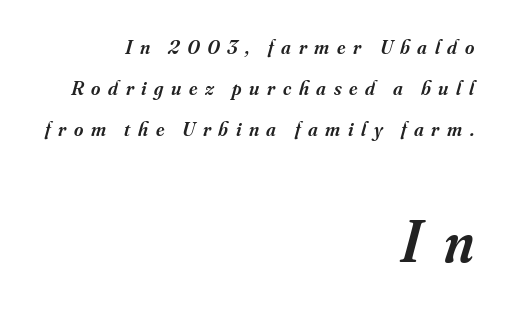
The image shows 59 px semibold serif type, italic (leaning right); set right-aligned, loose line spacing (2.04x), unusually wide letter spacing (+0.38 em), not underlined; the second (bottom) block is 2.95x larger; medium stroke contrast and a small x-height.
